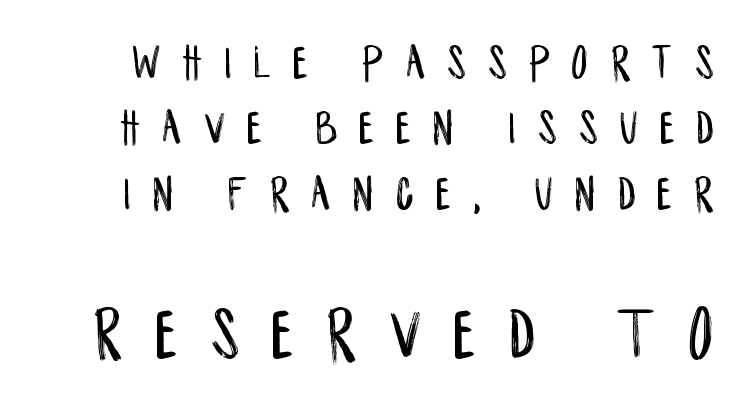
{"serif": "no", "italic": "no", "width": "condensed", "stroke_contrast": "low", "x_height": "large", "monospaced": "no", "underline": "no", "line_spacing": "normal", "line_spacing_ratio": 1.31, "letter_spacing": "wide", "letter_spacing_em": 0.45, "larger_block": "second", "size_ratio": 1.5, "glyph_px": 75}
